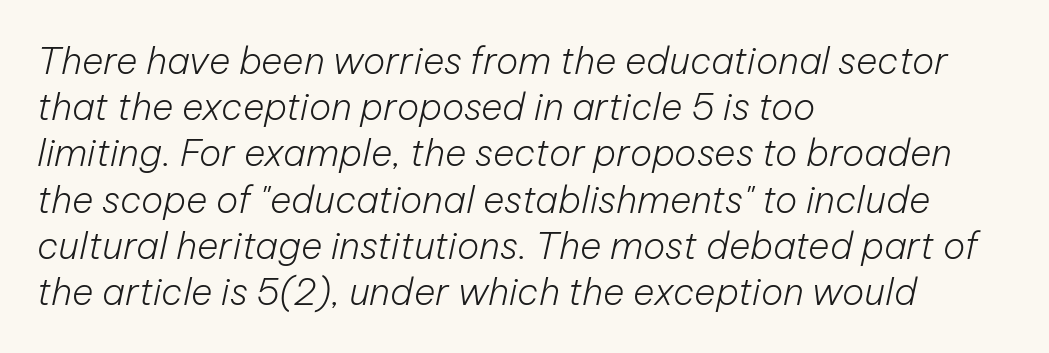
{"italic": "yes", "lean": "right", "slant_degrees": 12, "bold": "no", "weight": "light", "width": "normal", "stroke_contrast": "low", "x_height": "medium", "monospaced": "no", "underline": "no", "align": "left", "line_spacing": "normal", "line_spacing_ratio": 1.25, "letter_spacing": "normal", "letter_spacing_em": 0.0, "glyph_px": 37}
